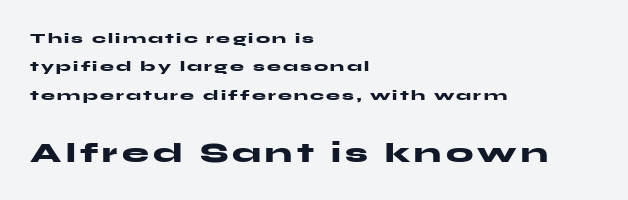
The characters look thick and weighty, a clear bold. Leftover space on each line is placed entirely after the last word. Only glyphs here, with clear space below each row. Quick note: not italic, upright. A typesetter would call this leading open, well beyond the default. Between these two stacked blocks, the lower one wins on size.
